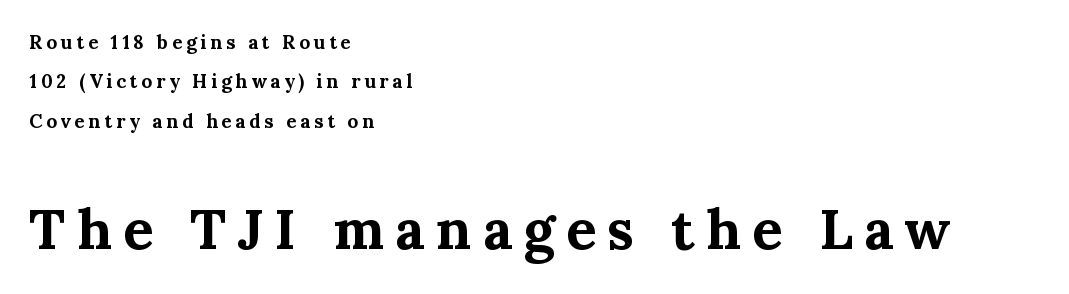
The image shows 56 px bold serif type, upright; set left-aligned, loose line spacing (2.07x), unusually wide letter spacing (+0.2 em), not underlined; the second (bottom) block is 2.95x larger; medium stroke contrast and a medium x-height.
